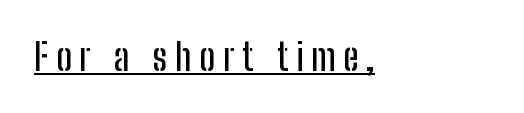
Each letter keeps its own natural width here, so spacing adapts to shape. This rendering features underlined lettering. Ascenders rise straight up at ninety degrees. These lines are composed in type without serifs. Caption: multi-line text, flush left, ragged right.
